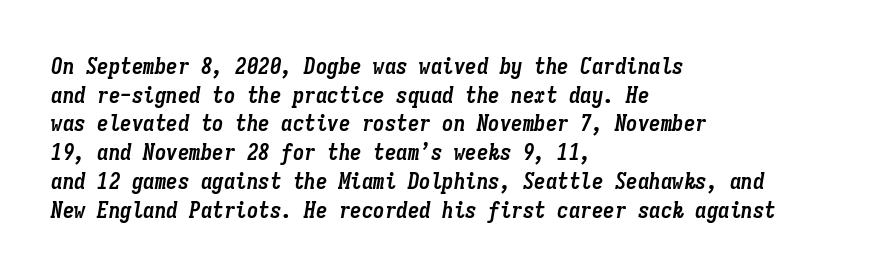
{"italic": "yes", "lean": "right", "slant_degrees": 9, "bold": "yes", "underline": "no", "align": "left", "line_spacing": "normal", "line_spacing_ratio": 1.25, "letter_spacing": "normal", "letter_spacing_em": 0.0, "glyph_px": 23}
